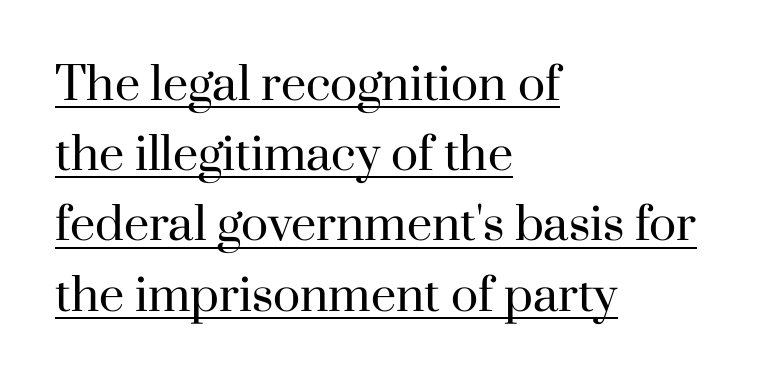
The image shows 45 px regular-weight serif type, upright; set left-aligned, normal line spacing (1.56x), normal letter spacing, underlined; high stroke contrast and a small x-height.
